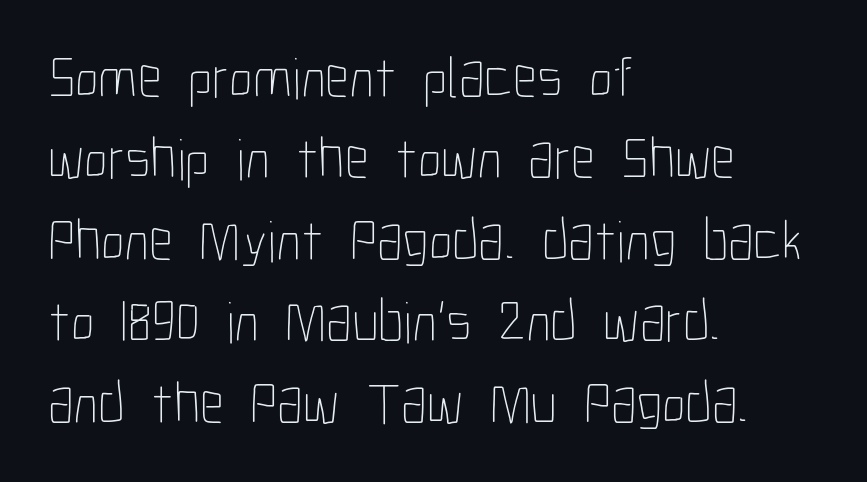
Q: Is the text bold? A: No.
Q: Is the text italic (slanted)? A: No, it is upright.
Q: Is the text underlined? A: No.
Q: How is the paragraph aligned? A: Left-aligned.
Q: Is the spacing between letters normal or unusually wide? A: Normal.
Q: Is the spacing between lines tight, normal or loose? A: Normal.
Q: Width (condensed, normal, or wide)? A: Condensed.
Q: Stroke contrast? A: Low.
Q: x-height? A: Medium.
Q: Monospaced? A: No.
